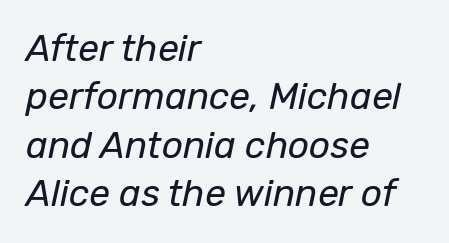
The image shows 37 px regular-weight type, italic (leaning right); set left-aligned, normal line spacing (1.31x), normal letter spacing, not underlined; low stroke contrast and a medium x-height.
